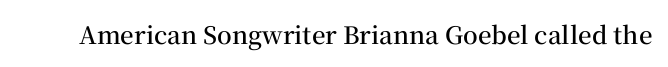
Q: Is the text bold? A: Semi-bold.
Q: Is the text italic (slanted)? A: No, it is upright.
Q: Is the text underlined? A: No.
Q: Is the spacing between letters normal or unusually wide? A: Normal.
